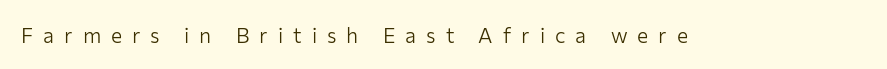
The image shows 21 px text type, upright; set unusually wide letter spacing (+0.48 em), not underlined.
